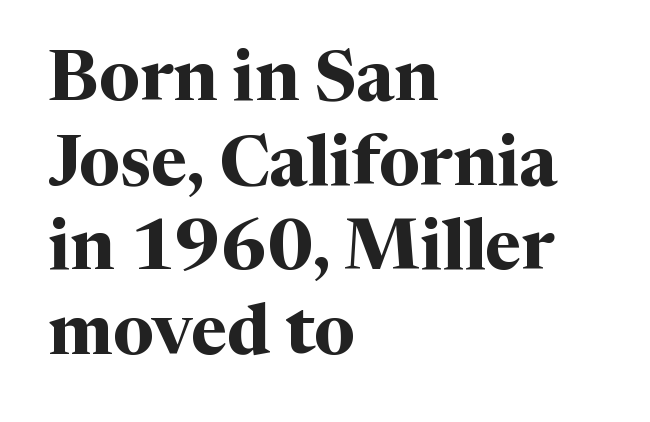
If you drew a ruler down the left edge, every line would touch it. Weight check: bold — yes, fully. Note the varied advance widths — an 'i' is clearly narrower than an 'm'. Classification — serif. Honestly, the letter spacing is just normal — you wouldn't notice it. You can tell it's not italic because the verticals are truly vertical.
